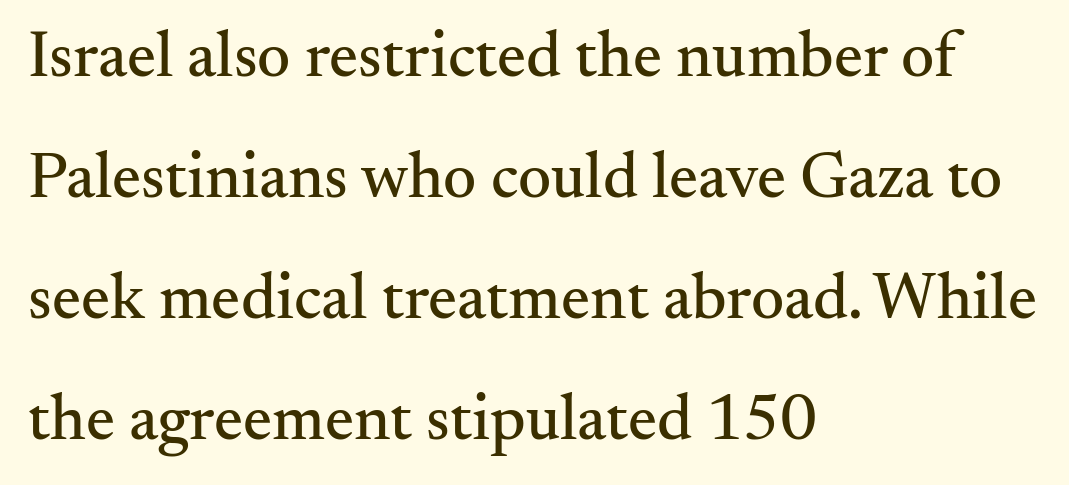
Q: Is the text italic (slanted)? A: No, it is upright.
Q: Is the typeface a serif or a sans-serif typeface? A: Serif.
Q: Is the text underlined? A: No.
Q: How is the paragraph aligned? A: Left-aligned.
Q: Is the spacing between letters normal or unusually wide? A: Normal.
Q: Width (condensed, normal, or wide)? A: Normal.
Q: Stroke contrast? A: Medium.
Q: x-height? A: Small.
Q: Monospaced? A: No.
